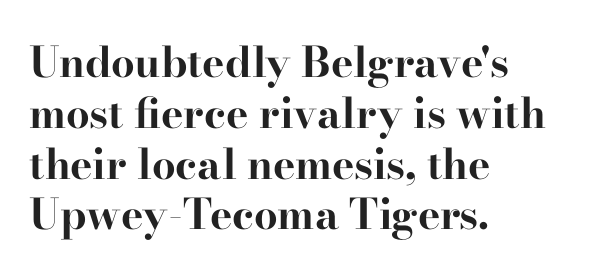
A typesetter would call this proportional, since set widths differ per character. The face used here has the dense, thick strokes of a bold. Small tapered or slab feet sit at the stroke ends, so this counts as serif. Type without underlining.
